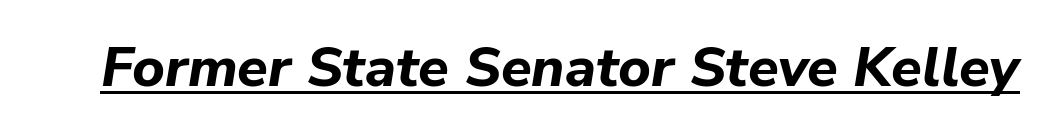
Q: Is the text bold? A: Yes.
Q: Is the text italic (slanted)? A: Yes, it leans right by about 9 degrees.
Q: Is the text underlined? A: Yes.
Q: Is the spacing between letters normal or unusually wide? A: Normal.
Q: Width (condensed, normal, or wide)? A: Normal.
Q: Stroke contrast? A: Low.
Q: x-height? A: Medium.
Q: Monospaced? A: No.
